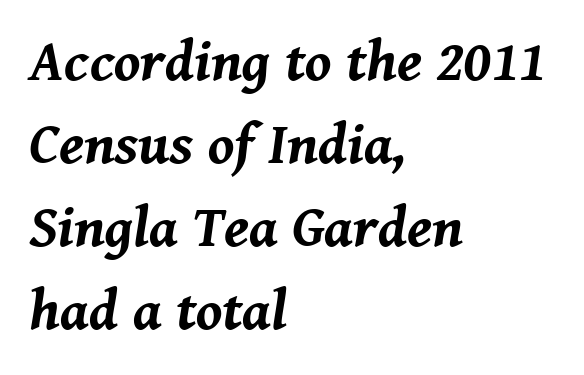
The font is running at its bold setting. This rendering features lettering with no underline. The line texture is even and compact thanks to regular tracking. A typesetter would call this proportional, since set widths differ per character.
